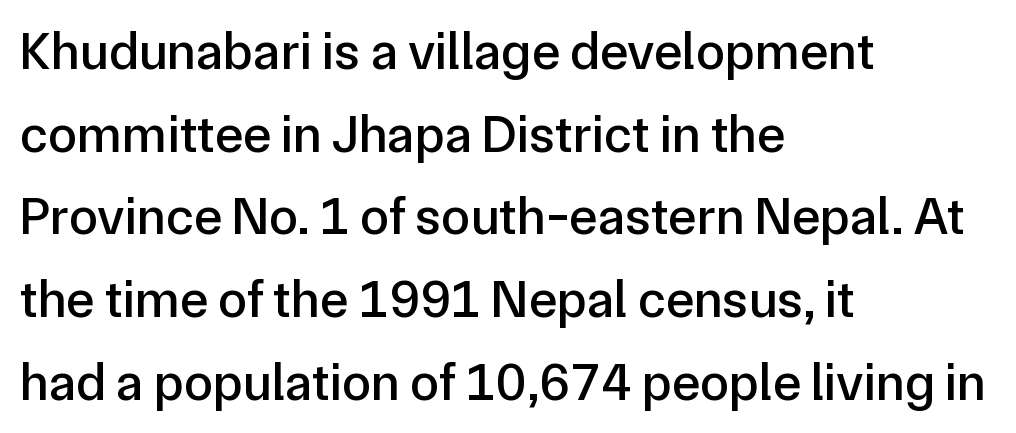
The image shows 53 px sans-serif type, upright; set left-aligned, normal line spacing (1.56x), normal letter spacing, not underlined; low stroke contrast and a medium x-height.
